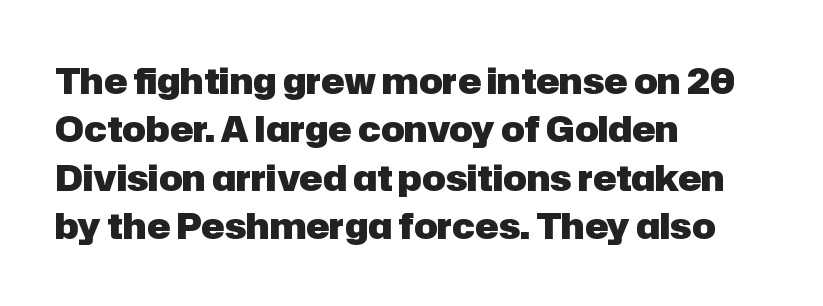
Every stem runs plumb, perpendicular to the baseline. Varying glyph widths throughout — classic text-font behaviour. Baseline-to-baseline distance is the conventional proportion of letter height. The face used here has the dense, thick strokes of a bold. The type is set solid horizontally, with unmodified tracking. Each letter's strokes conclude bluntly, with no projecting serifs.
